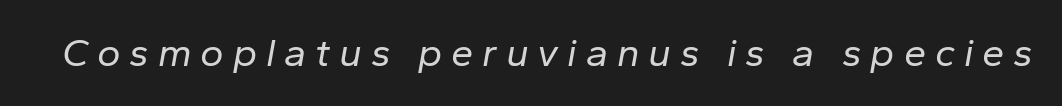
Q: Is the text bold? A: No.
Q: Is the text italic (slanted)? A: Yes, it leans right by about 10 degrees.
Q: Is the text underlined? A: No.
Q: Is the spacing between letters normal or unusually wide? A: Unusually wide.
Q: Width (condensed, normal, or wide)? A: Normal.
Q: Stroke contrast? A: Low.
Q: x-height? A: Medium.
Q: Monospaced? A: No.
